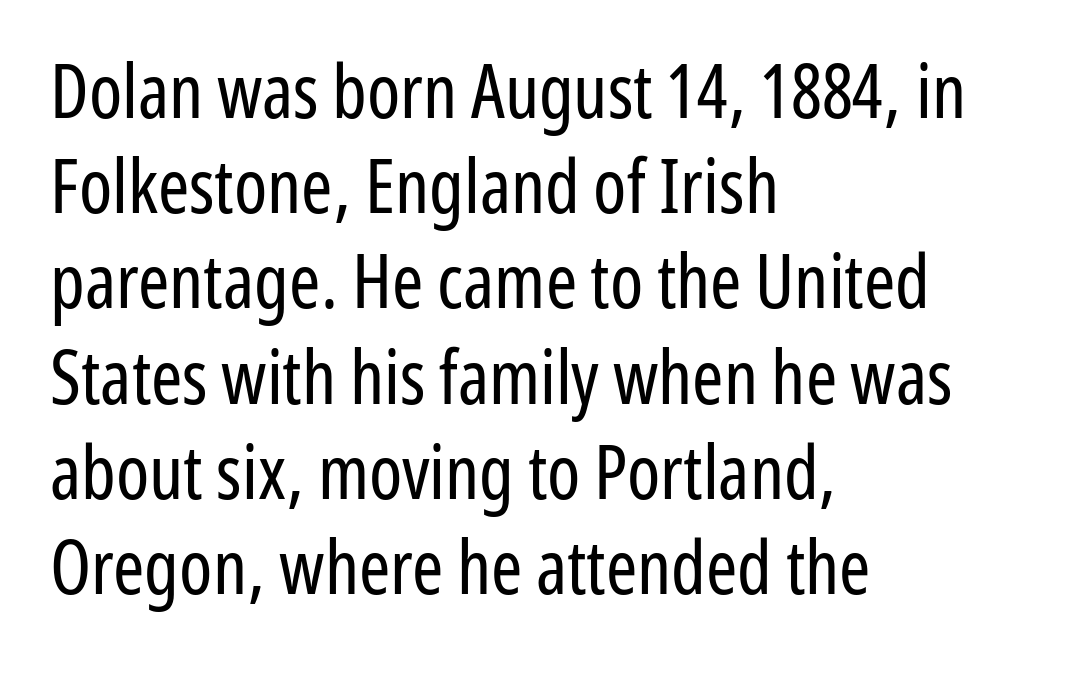
If you drew a ruler down the left edge, every line would touch it. You can tell from the bare stems that sans-serif type was used. A typesetter would call this leading conventional body-copy spacing. When letters stand straight like this, we call the style roman or upright. Proportional: the letters do not fall into vertical columns.
